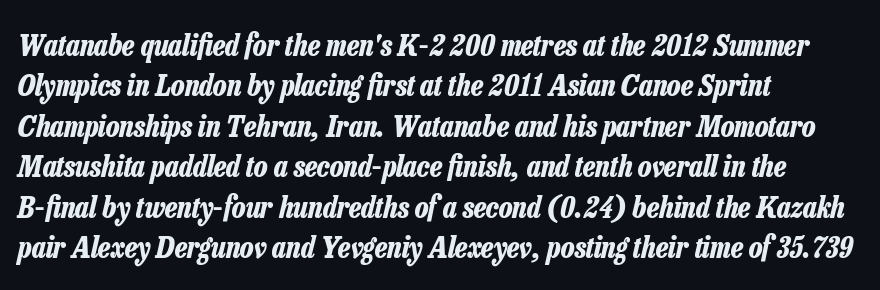
The image shows 30 px bold, condensed type, italic (leaning right); set left-aligned, normal line spacing (1.35x), normal letter spacing, not underlined; low stroke contrast and a medium x-height.
